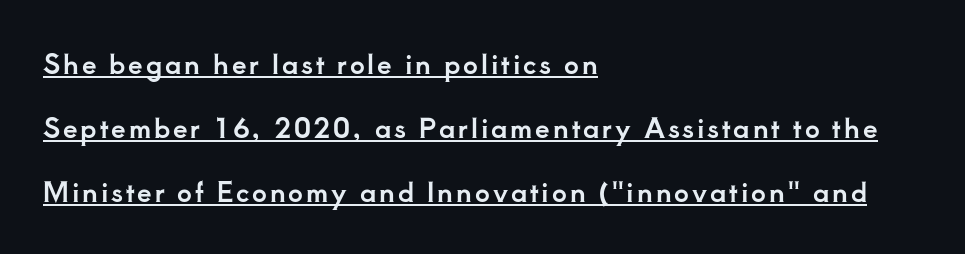
The image shows 26 px text type, upright; set left-aligned, loose line spacing (2.47x), underlined.
